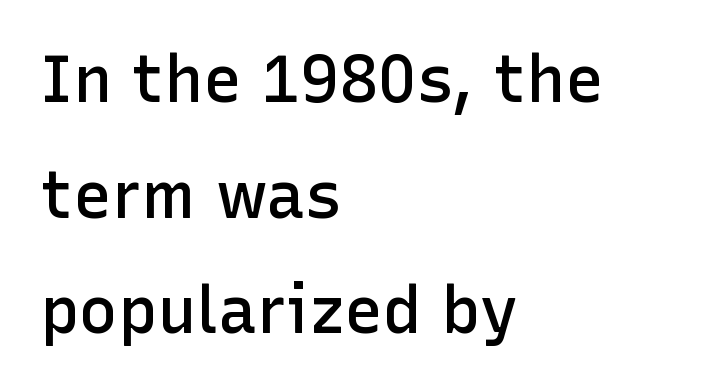
Q: Is the text bold? A: Semi-bold.
Q: Is the text italic (slanted)? A: No, it is upright.
Q: Is the typeface a serif or a sans-serif typeface? A: Sans-serif.
Q: Is the text underlined? A: No.
Q: How is the paragraph aligned? A: Left-aligned.
Q: Is the spacing between letters normal or unusually wide? A: Normal.
Q: Width (condensed, normal, or wide)? A: Normal.
Q: Stroke contrast? A: Low.
Q: x-height? A: Medium.
Q: Monospaced? A: No.
